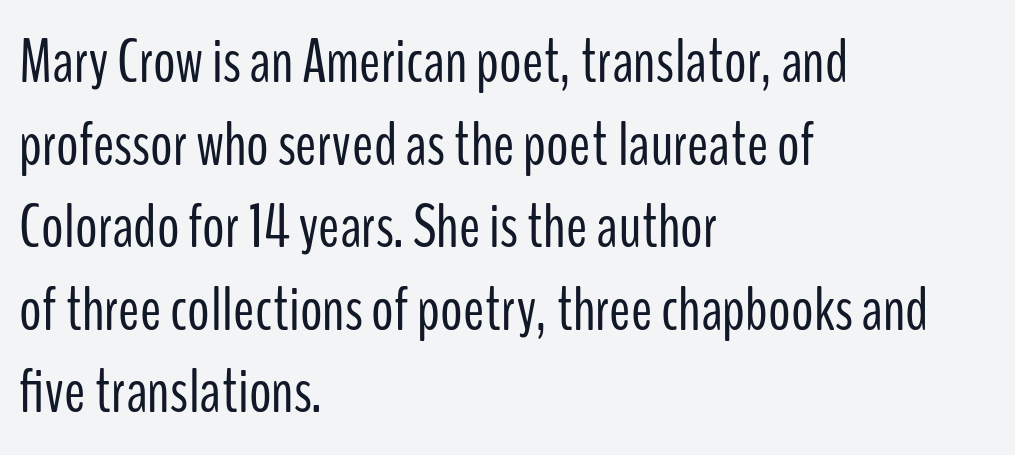
The image shows 63 px light, condensed sans-serif type, upright; set left-aligned, normal line spacing (1.31x), normal letter spacing, not underlined; low stroke contrast and a medium x-height.
